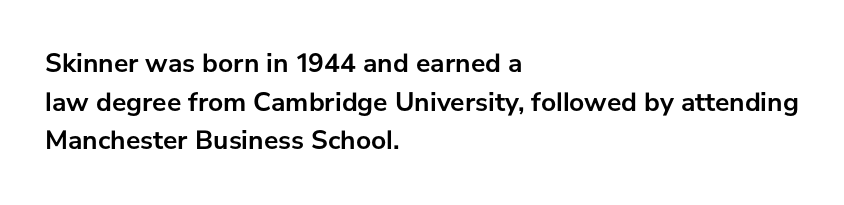
The image shows 27 px bold type, upright; set left-aligned, normal line spacing (1.43x), normal letter spacing, not underlined.
